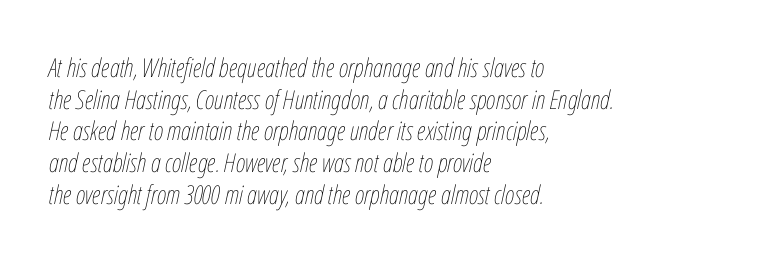
{"italic": "yes", "lean": "right", "slant_degrees": 12, "bold": "no", "underline": "no", "align": "left", "line_spacing_ratio": 1.22, "letter_spacing": "normal", "letter_spacing_em": 0.0, "glyph_px": 26}
